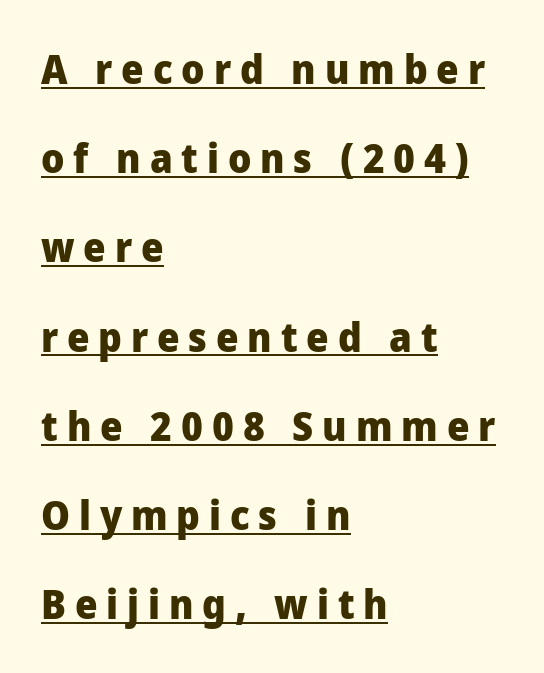
The image shows 40 px heavy sans-serif type, upright; set left-aligned, loose line spacing (2.23x), unusually wide letter spacing (+0.22 em), underlined; low stroke contrast and a medium x-height.
